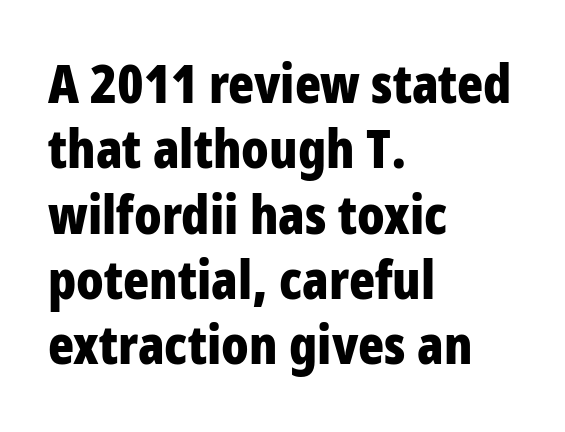
Q: Is the text bold? A: Yes.
Q: Is the text italic (slanted)? A: No, it is upright.
Q: Is the typeface a serif or a sans-serif typeface? A: Sans-serif.
Q: Is the text underlined? A: No.
Q: How is the paragraph aligned? A: Left-aligned.
Q: Is the spacing between letters normal or unusually wide? A: Normal.
Q: Width (condensed, normal, or wide)? A: Condensed.
Q: Stroke contrast? A: Low.
Q: x-height? A: Large.
Q: Monospaced? A: No.
